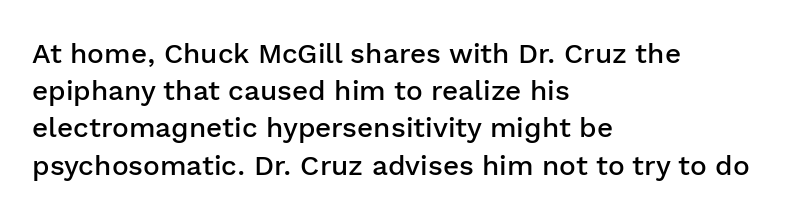
Q: Is the text bold? A: Semi-bold.
Q: Is the text italic (slanted)? A: No, it is upright.
Q: Is the typeface a serif or a sans-serif typeface? A: Sans-serif.
Q: Is the text underlined? A: No.
Q: How is the paragraph aligned? A: Left-aligned.
Q: Is the spacing between letters normal or unusually wide? A: Normal.
Q: Is the spacing between lines tight, normal or loose? A: Normal.
Q: Width (condensed, normal, or wide)? A: Normal.
Q: Stroke contrast? A: Low.
Q: x-height? A: Medium.
Q: Monospaced? A: No.
